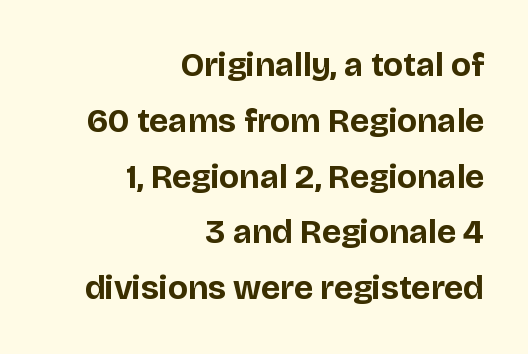
The image shows 34 px bold sans-serif type, upright; set right-aligned, normal line spacing (1.64x), normal letter spacing, not underlined; low stroke contrast and a large x-height.
